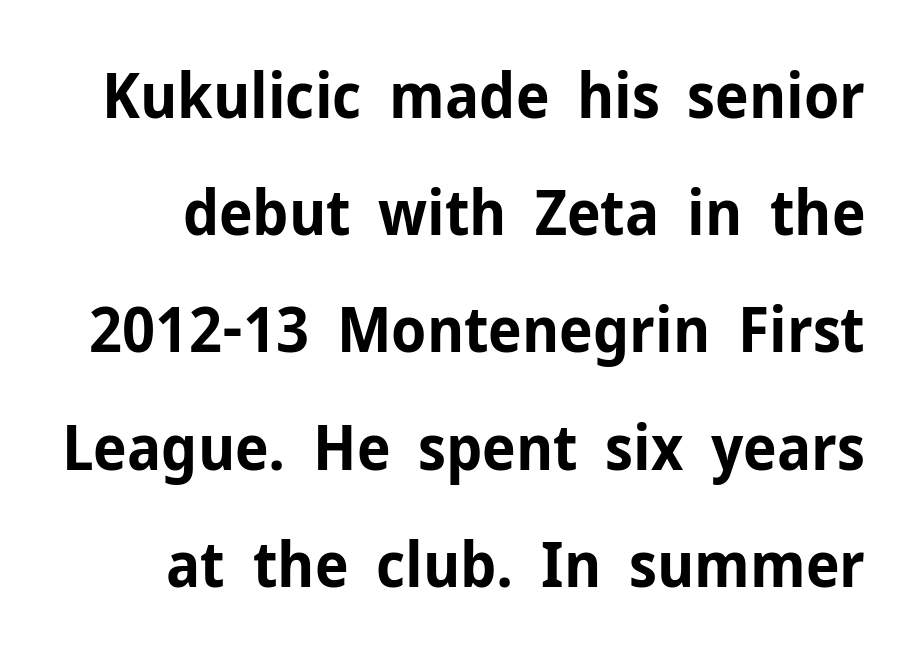
{"serif": "no", "italic": "no", "bold": "yes", "weight": "bold", "width": "normal", "stroke_contrast": "low", "x_height": "medium", "monospaced": "no", "underline": "no", "line_spacing_ratio": 1.89, "letter_spacing": "normal", "letter_spacing_em": 0.0, "glyph_px": 62}
